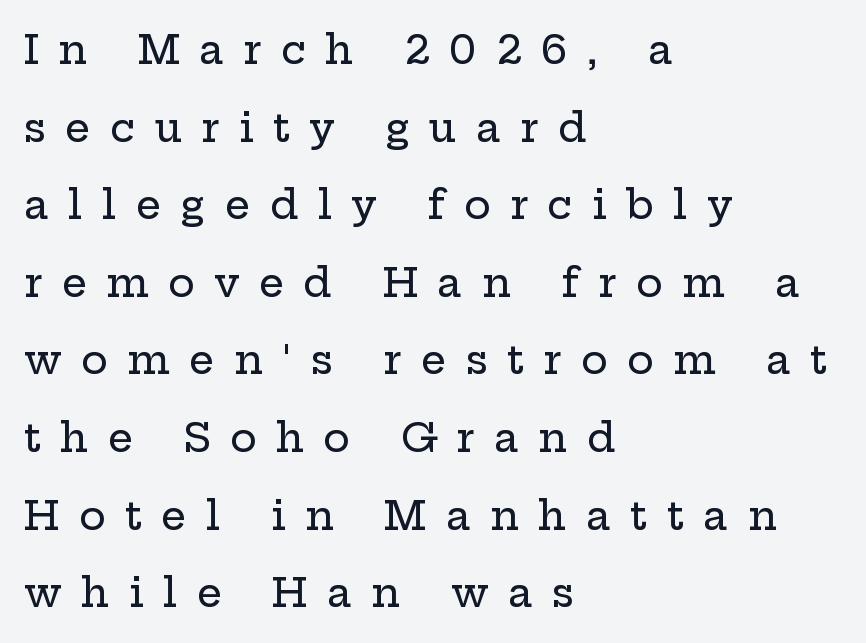
{"serif": "yes", "italic": "no", "width": "wide", "stroke_contrast": "low", "x_height": "medium", "monospaced": "no", "underline": "no", "align": "left", "line_spacing": "loose", "line_spacing_ratio": 1.94, "letter_spacing": "wide", "letter_spacing_em": 0.48, "glyph_px": 40}
